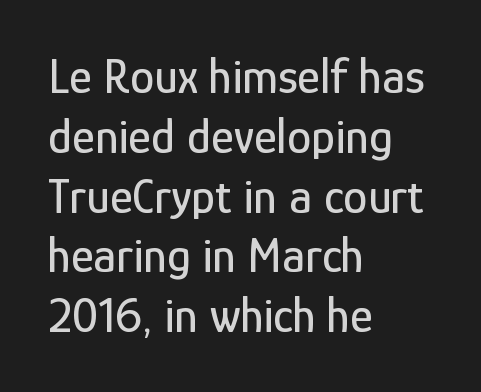
Q: Is the text italic (slanted)? A: No, it is upright.
Q: Is the typeface a serif or a sans-serif typeface? A: Sans-serif.
Q: Is the text underlined? A: No.
Q: How is the paragraph aligned? A: Left-aligned.
Q: Is the spacing between letters normal or unusually wide? A: Normal.
Q: Width (condensed, normal, or wide)? A: Condensed.
Q: Stroke contrast? A: Low.
Q: x-height? A: Medium.
Q: Monospaced? A: No.
